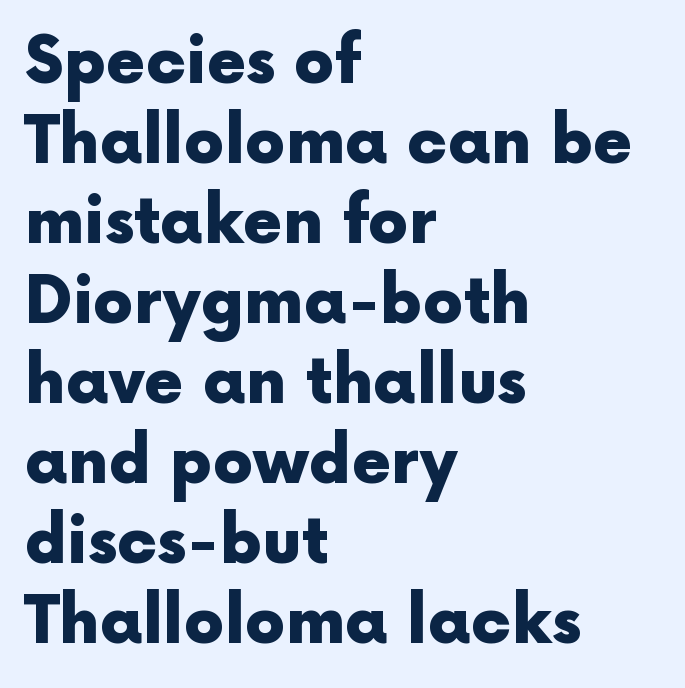
In CSS terms this would be text-align: left. Serifs: no, the terminals of the letterforms are clean. Each new line begins a customary step beneath the previous one. Descenders hang freely into open space. Look at the stroke-to-counter ratio: heavy, a bold. Designer's note — italics off, roman on.
